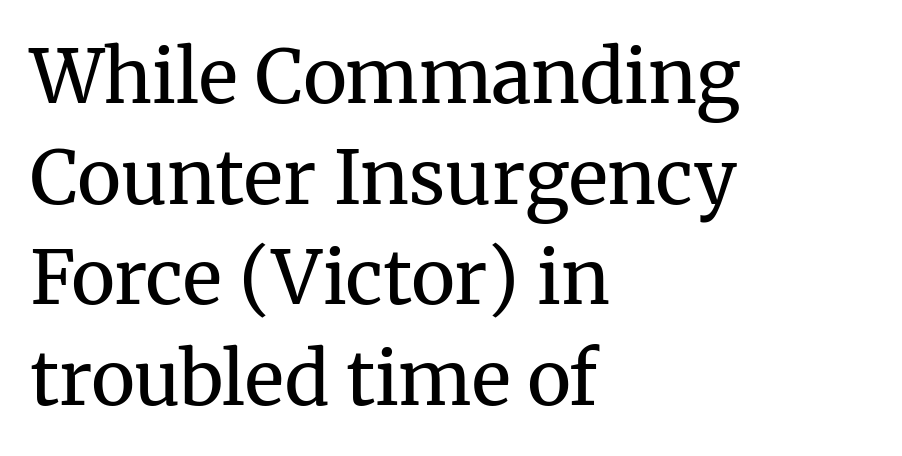
Vertical spacing — default. The font is comparable to plain body text, perhaps lighter. It's the straight-up-and-down kind of type. Reading down the block, your eye returns to a fixed left position each line. Each letter's strokes conclude with small projecting serifs.
